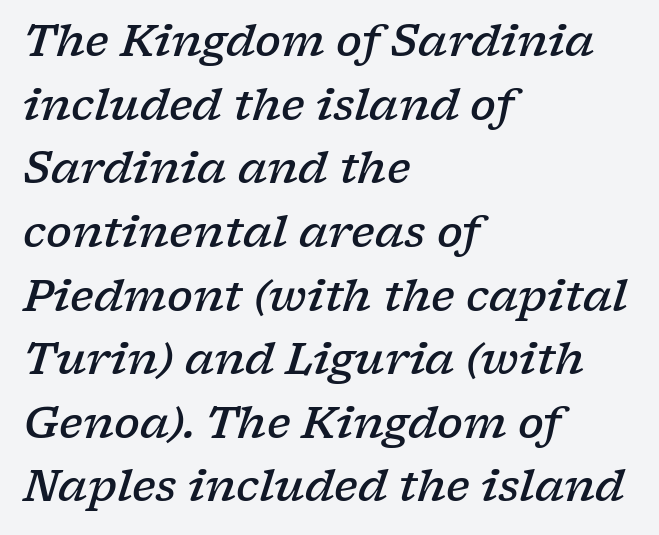
{"serif": "yes", "italic": "yes", "lean": "right", "slant_degrees": 17, "bold": "semi", "weight": "semibold", "width": "wide", "stroke_contrast": "low", "x_height": "medium", "monospaced": "no", "underline": "no", "align": "left", "line_spacing": "normal", "line_spacing_ratio": 1.48, "letter_spacing": "normal", "letter_spacing_em": 0.0, "glyph_px": 43}
